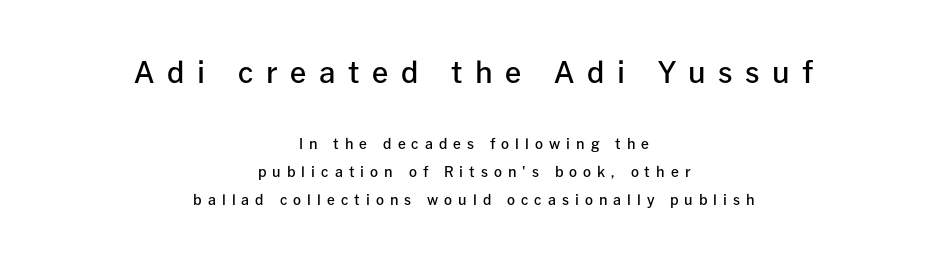
{"serif": "no", "italic": "no", "bold": "semi", "weight": "semibold", "width": "normal", "stroke_contrast": "low", "x_height": "medium", "monospaced": "no", "underline": "no", "align": "center", "line_spacing": "loose", "line_spacing_ratio": 2.0, "letter_spacing": "wide", "letter_spacing_em": 0.43, "larger_block": "first", "size_ratio": 2.07, "glyph_px": 29}
